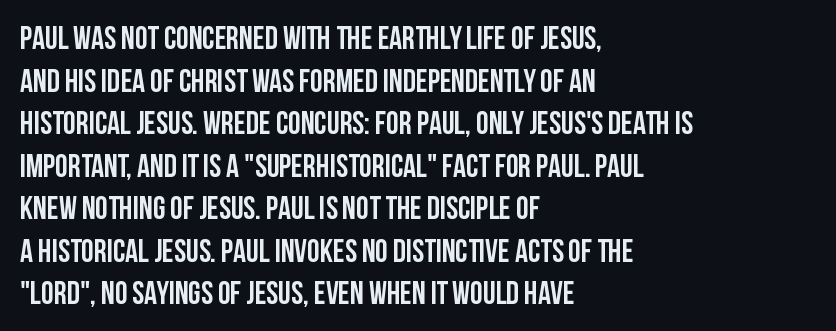
Is the block centered? No — it sits flush against the left margin. Posture: vertical. Lines of text with bare space underneath. To sum up the face: it is a sans, with no serifs. Nobody touched the tracking dial on this one. Regular leading.
